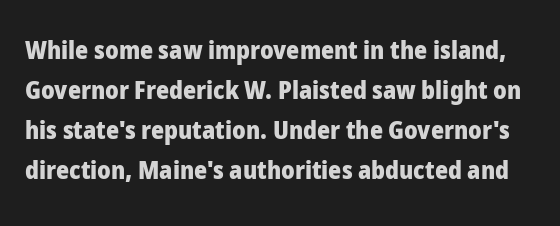
Does the leading feel generous? No, just average. Decoration check: the copy has no underline. The rendering uses a bold face; every stroke is thick and dark. Inter-character spacing is left at the font's built-in metrics. Do the letters lean? They stand straight.
